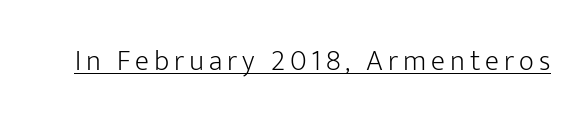
{"serif": "no", "italic": "no", "bold": "no", "weight": "light", "width": "normal", "stroke_contrast": "low", "x_height": "medium", "monospaced": "no", "underline": "yes", "glyph_px": 29}
